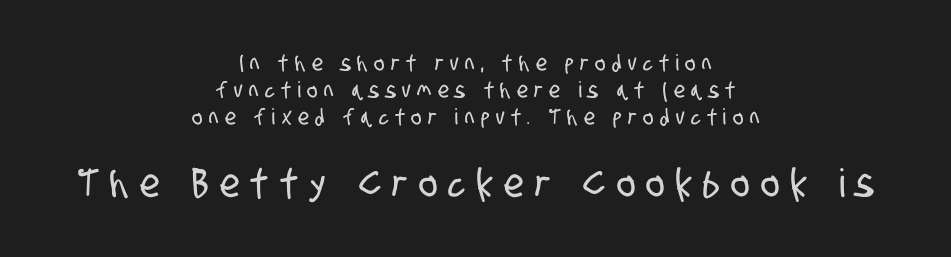
The font family rendered here belongs to the sans-serif group. The rendering positions every line midway between the sides. Spacing verdict: proportional, widths tailored to each character. This sample uses expanded letter spacing, leaving extra air between glyphs. Descender tails drop into unmarked territory.
